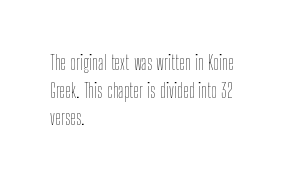
Q: Is the text bold? A: No.
Q: Is the text italic (slanted)? A: No, it is upright.
Q: Is the text underlined? A: No.
Q: How is the paragraph aligned? A: Left-aligned.
Q: Is the spacing between letters normal or unusually wide? A: Normal.
Q: Is the spacing between lines tight, normal or loose? A: Normal.
